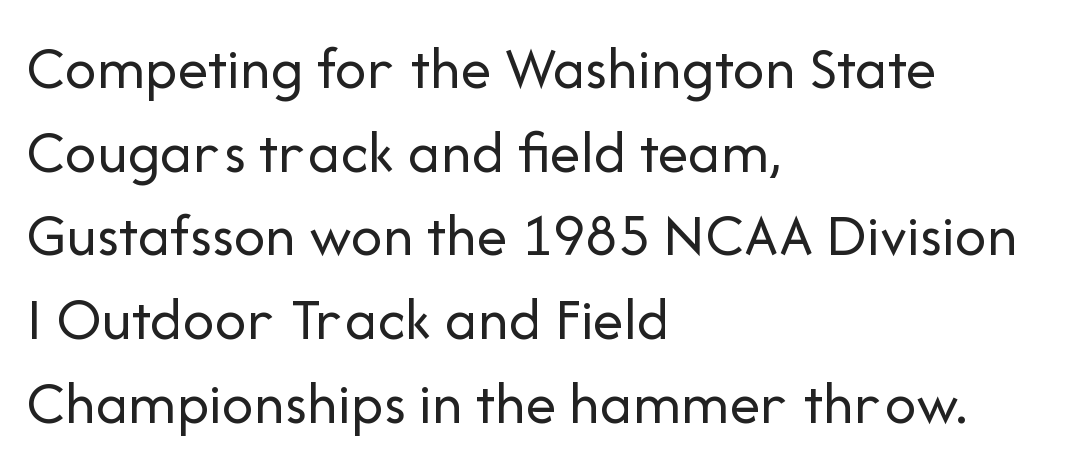
The rows are spaced the way most documents space them. Honestly, the letter spacing is just normal — you wouldn't notice it. Heft: none added — not bold. Here the designer chose a conventional face with non-uniform glyph widths.
